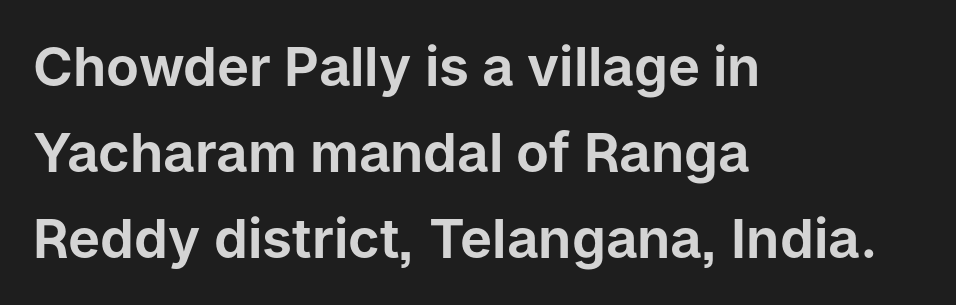
Q: Is the text italic (slanted)? A: No, it is upright.
Q: Is the typeface a serif or a sans-serif typeface? A: Sans-serif.
Q: Is the text underlined? A: No.
Q: How is the paragraph aligned? A: Left-aligned.
Q: Is the spacing between letters normal or unusually wide? A: Normal.
Q: Is the spacing between lines tight, normal or loose? A: Normal.
Q: Width (condensed, normal, or wide)? A: Normal.
Q: Stroke contrast? A: Low.
Q: x-height? A: Medium.
Q: Monospaced? A: No.
